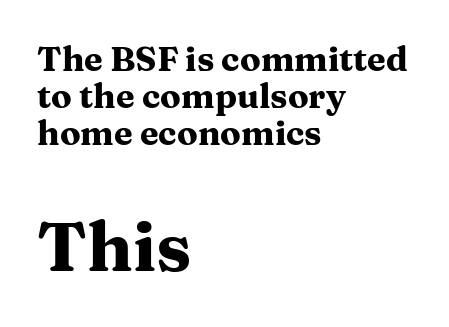
{"serif": "yes", "italic": "no", "bold": "yes", "weight": "heavy", "width": "wide", "stroke_contrast": "medium", "x_height": "medium", "monospaced": "no", "underline": "no", "align": "left", "line_spacing": "tight", "line_spacing_ratio": 1.09, "letter_spacing": "normal", "letter_spacing_em": 0.0, "larger_block": "second", "size_ratio": 2.03, "glyph_px": 69}
